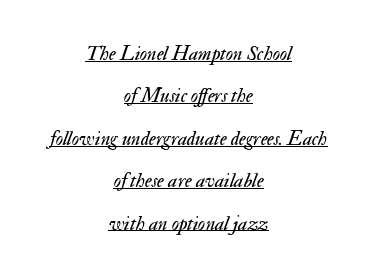
The image shows 20 px text type, italic (leaning right); set centered, loose line spacing (2.12x), normal letter spacing, underlined.
